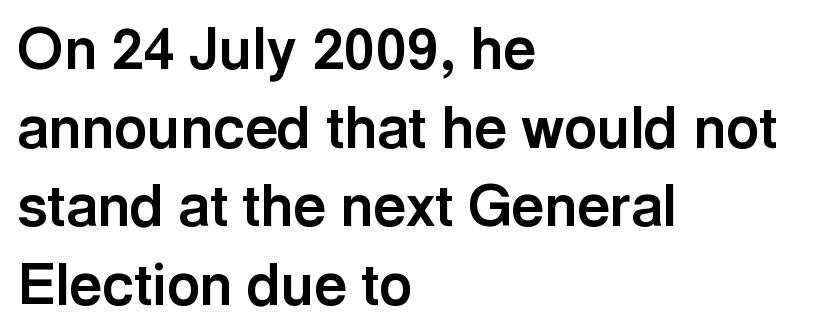
{"serif": "no", "italic": "no", "bold": "yes", "weight": "bold", "width": "normal", "x_height": "medium", "monospaced": "no", "underline": "no", "align": "left", "line_spacing": "normal", "line_spacing_ratio": 1.38, "letter_spacing": "normal", "letter_spacing_em": 0.0, "glyph_px": 57}
